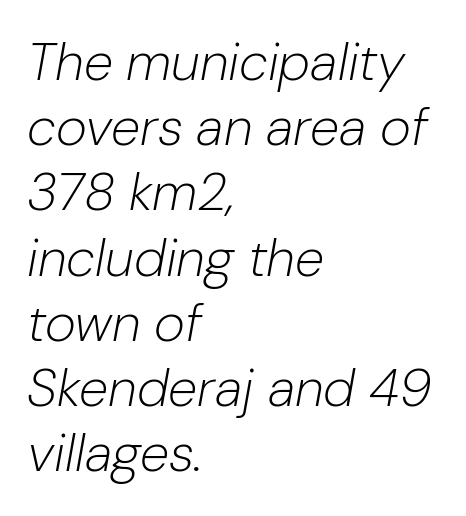
The image shows 53 px light type, italic (leaning right); set left-aligned, line spacing 1.23x, normal letter spacing, not underlined; low stroke contrast and a medium x-height.
